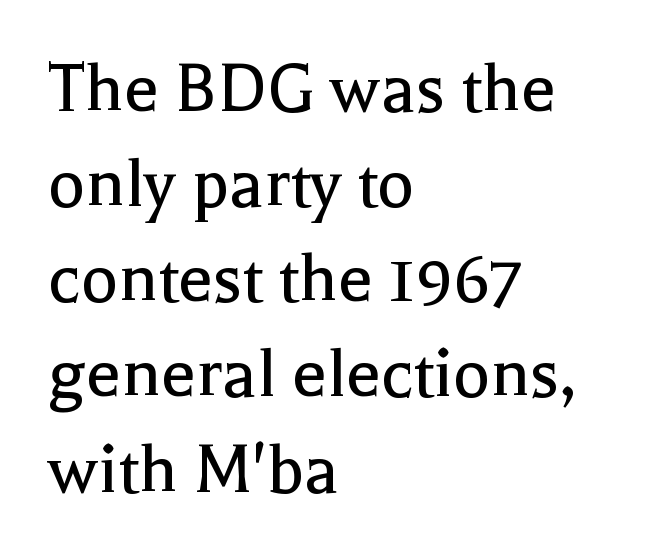
Q: Is the text bold? A: No.
Q: Is the text italic (slanted)? A: No, it is upright.
Q: Is the typeface a serif or a sans-serif typeface? A: Serif.
Q: Is the text underlined? A: No.
Q: How is the paragraph aligned? A: Left-aligned.
Q: Is the spacing between letters normal or unusually wide? A: Normal.
Q: Width (condensed, normal, or wide)? A: Normal.
Q: x-height? A: Medium.
Q: Monospaced? A: No.
